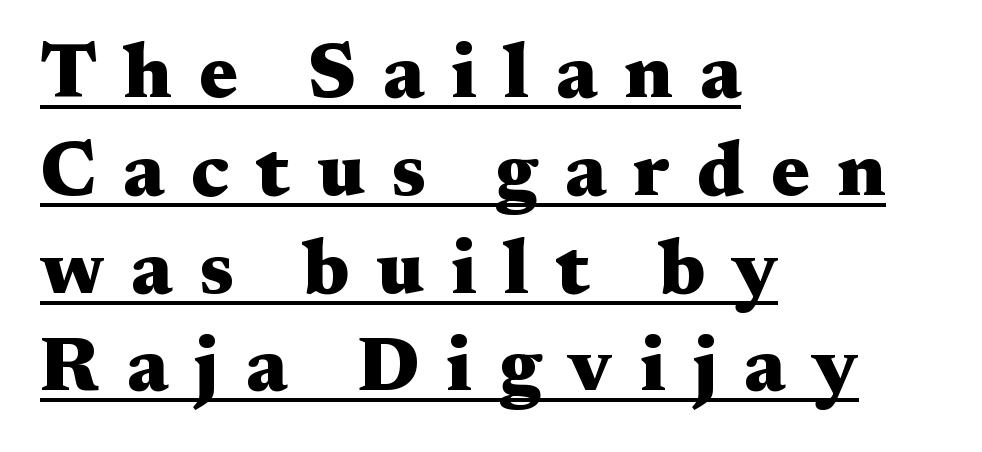
Compared with a centered layout, this one pins lines to the left instead. You can see a thin bar hugging the bottom of the glyphs. The glyphs have the mass of a bold cut. Is there any slant? The stems are plumb. There is plenty of visible air inserted between adjacent glyphs.
